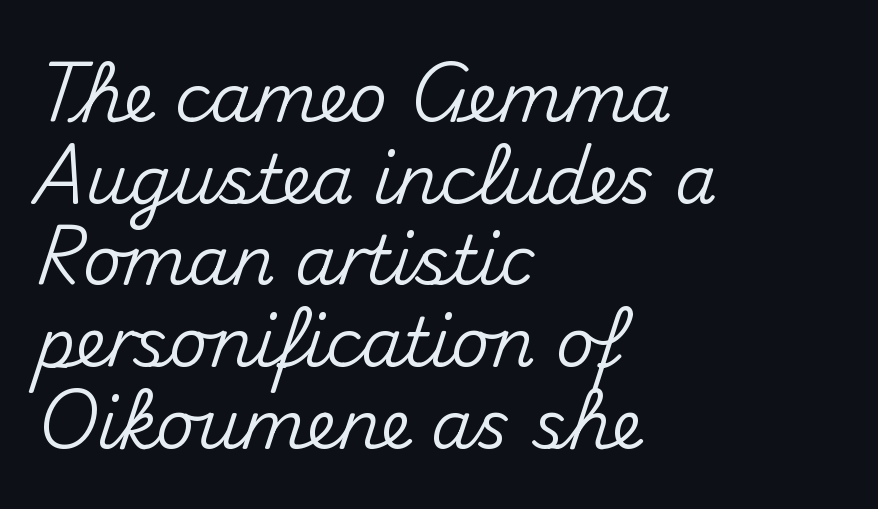
The image shows 67 px sans-serif type; set left-aligned, line spacing 1.22x, normal letter spacing, not underlined; medium stroke contrast and a small x-height.
